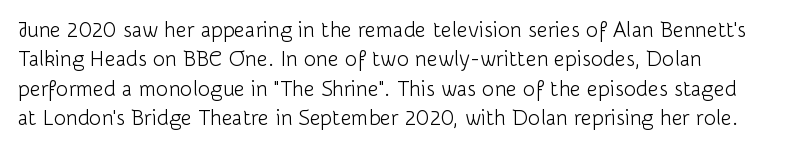
The image shows 21 px text type, upright; set left-aligned, normal line spacing (1.4x), normal letter spacing, not underlined.
